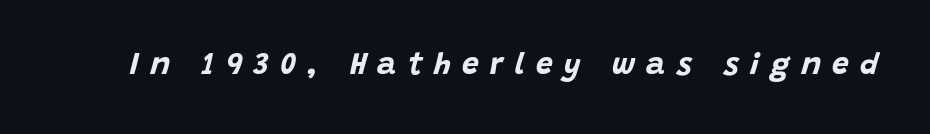
{"italic": "yes", "lean": "right", "slant_degrees": 15, "bold": "yes", "weight": "bold", "width": "normal", "stroke_contrast": "low", "x_height": "large", "monospaced": "no", "underline": "no", "letter_spacing": "wide", "letter_spacing_em": 0.38, "glyph_px": 30}
